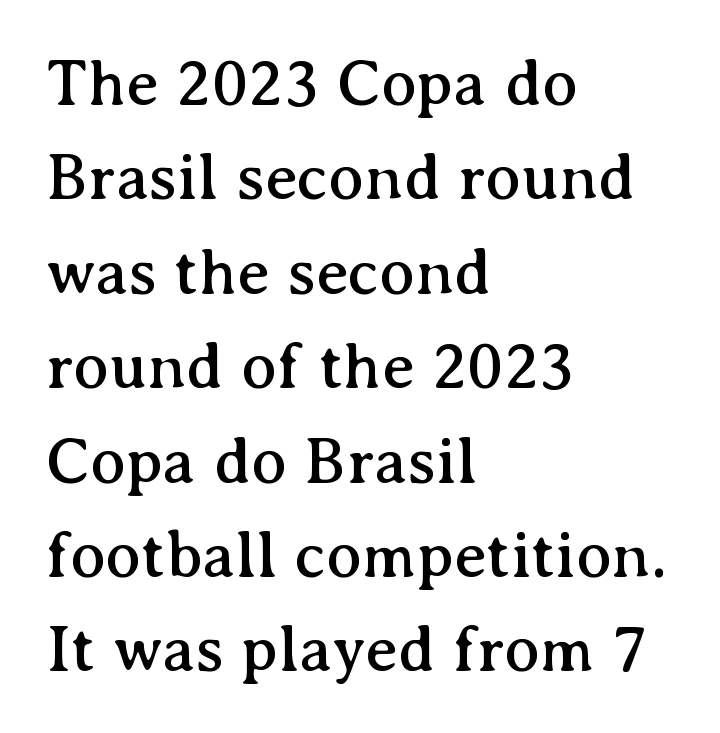
The image shows 66 px serif type, upright; set left-aligned, normal line spacing (1.43x), normal letter spacing, not underlined; medium stroke contrast and a medium x-height.
